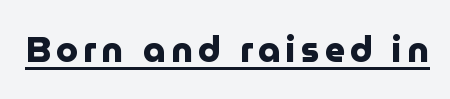
{"serif": "no", "italic": "no", "bold": "yes", "weight": "heavy", "width": "normal", "stroke_contrast": "low", "x_height": "medium", "monospaced": "no", "underline": "yes", "glyph_px": 35}
